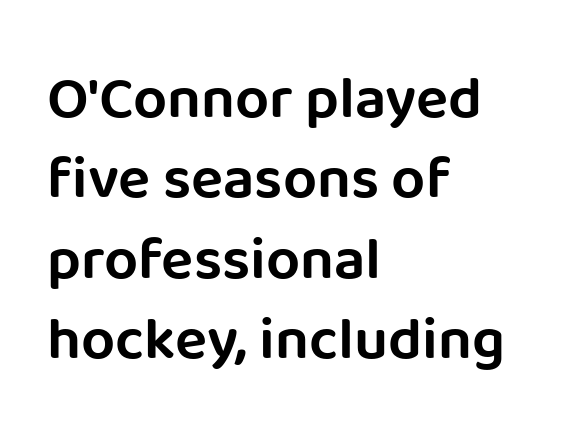
Q: Is the text italic (slanted)? A: No, it is upright.
Q: Is the typeface a serif or a sans-serif typeface? A: Sans-serif.
Q: Is the text underlined? A: No.
Q: How is the paragraph aligned? A: Left-aligned.
Q: Is the spacing between letters normal or unusually wide? A: Normal.
Q: Is the spacing between lines tight, normal or loose? A: Normal.
Q: Width (condensed, normal, or wide)? A: Normal.
Q: Stroke contrast? A: Low.
Q: x-height? A: Large.
Q: Monospaced? A: No.
